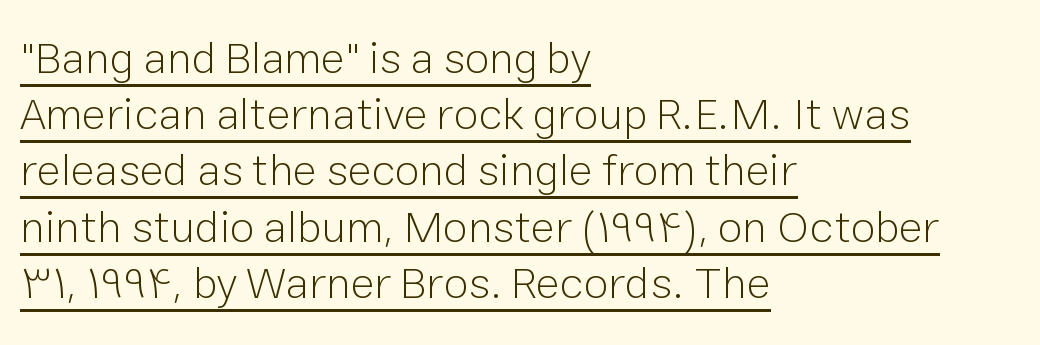
Decoration check: the copy is underlined. Check where the strokes stop: nothing finishes them off — pure sans. These lines stack with their left ends in a neat column. This sample uses plain, unmodified letter spacing. This is the regular roman posture of the typeface.
